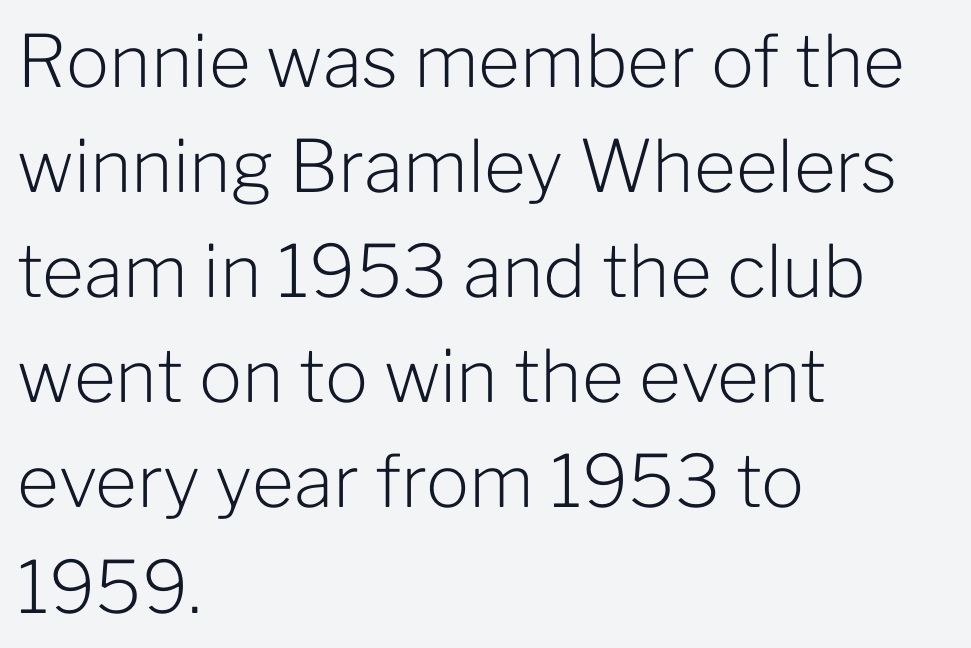
Q: Is the text bold? A: No.
Q: Is the text italic (slanted)? A: No, it is upright.
Q: Is the typeface a serif or a sans-serif typeface? A: Sans-serif.
Q: Is the text underlined? A: No.
Q: How is the paragraph aligned? A: Left-aligned.
Q: Is the spacing between letters normal or unusually wide? A: Normal.
Q: Is the spacing between lines tight, normal or loose? A: Normal.
Q: Width (condensed, normal, or wide)? A: Normal.
Q: Stroke contrast? A: Low.
Q: x-height? A: Medium.
Q: Monospaced? A: No.
